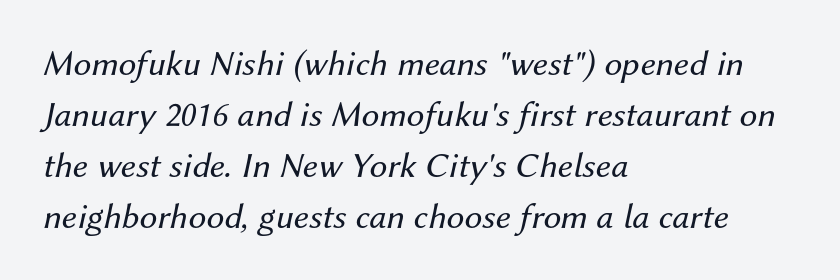
Every row of glyphs begins at an identical x-position on the left. Clear beneath every line of the passage. This reads as an unemphasized weight, regular at the heaviest. Normally led — the rows are evenly, conventionally spaced.
